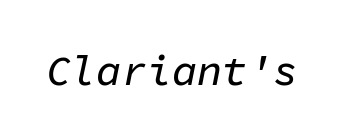
{"italic": "yes", "lean": "right", "slant_degrees": 11, "width": "normal", "stroke_contrast": "low", "x_height": "medium", "monospaced": "yes", "underline": "no", "letter_spacing": "normal", "letter_spacing_em": 0.0, "glyph_px": 42}
